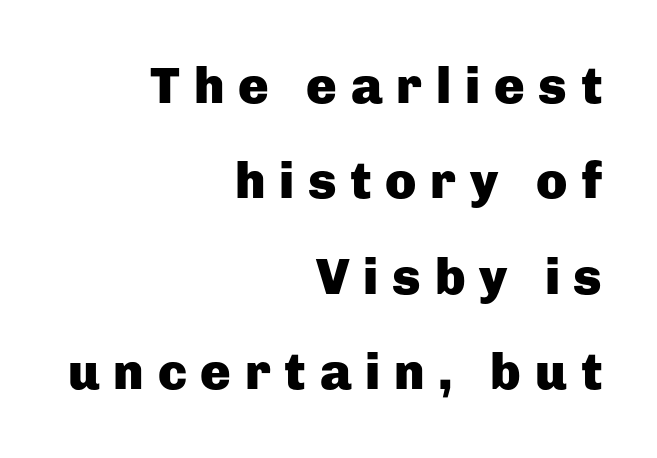
Q: Is the text bold? A: Yes.
Q: Is the text italic (slanted)? A: No, it is upright.
Q: Is the typeface a serif or a sans-serif typeface? A: Sans-serif.
Q: Is the text underlined? A: No.
Q: How is the paragraph aligned? A: Right-aligned.
Q: Is the spacing between letters normal or unusually wide? A: Unusually wide.
Q: Width (condensed, normal, or wide)? A: Normal.
Q: Stroke contrast? A: Low.
Q: x-height? A: Medium.
Q: Monospaced? A: No.
